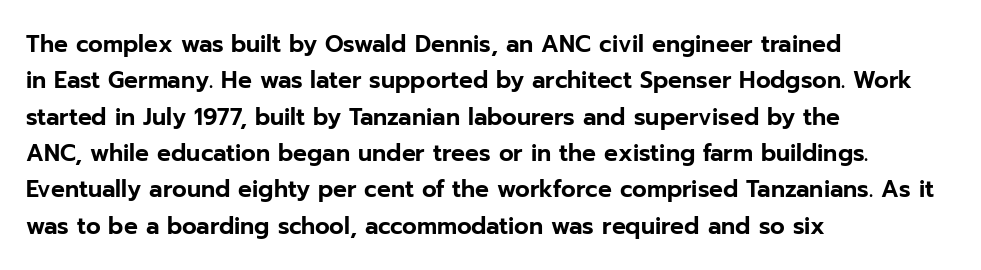
Style check: upright. Honestly, the letter spacing is just normal — you wouldn't notice it. Short and long lines alike share a common starting point at left. Any mark beneath the type? The region is blank. Interline gaps are of average width in this sample.
